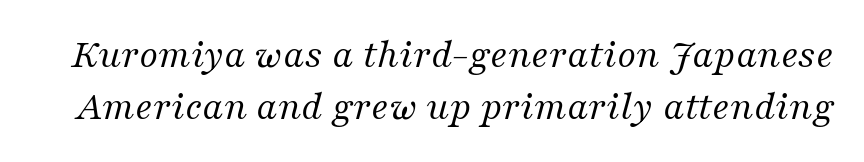
The image shows 41 px regular-weight serif type, italic (leaning right); set normal line spacing (1.26x), normal letter spacing, not underlined; medium stroke contrast and a medium x-height.
